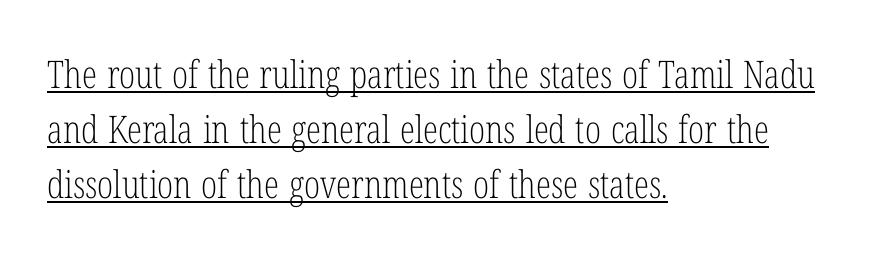
You can see a thin bar hugging the bottom of the glyphs. Nope, not italic — everything's standing straight. Which margin do the lines hug? The left one — the right edge is uneven. Think of a printed novel: that variable character pitch is what you see here. Small tapered or slab feet sit at the stroke ends, so this counts as serif.
